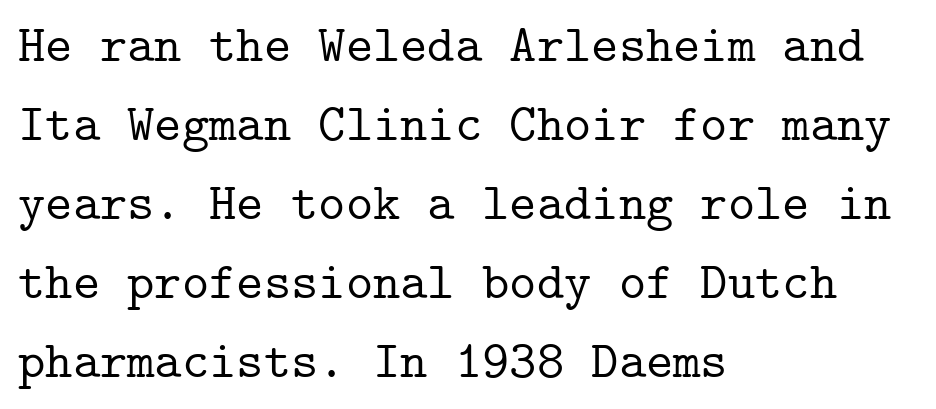
{"serif": "yes", "italic": "no", "width": "normal", "stroke_contrast": "low", "x_height": "medium", "monospaced": "yes", "underline": "no", "align": "left", "line_spacing": "normal", "line_spacing_ratio": 1.52, "letter_spacing": "normal", "letter_spacing_em": 0.0, "glyph_px": 52}
